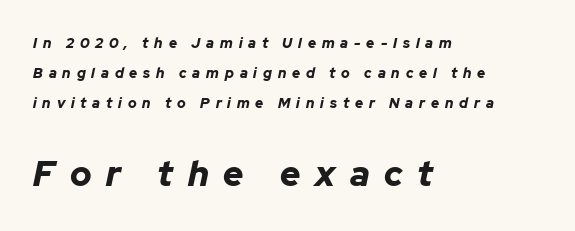
{"italic": "yes", "lean": "right", "slant_degrees": 12, "bold": "yes", "weight": "bold", "width": "normal", "stroke_contrast": "low", "x_height": "medium", "monospaced": "no", "underline": "no", "align": "left", "line_spacing": "loose", "line_spacing_ratio": 2.13, "letter_spacing": "wide", "letter_spacing_em": 0.42, "larger_block": "second", "size_ratio": 2.5, "glyph_px": 35}
